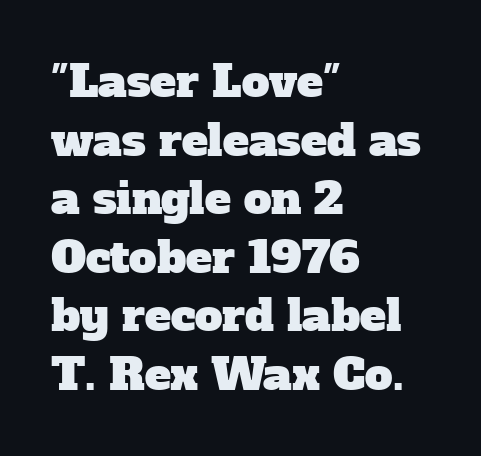
The image shows 44 px serif type; set left-aligned, normal line spacing (1.33x), normal letter spacing, not underlined; low stroke contrast and a medium x-height.
